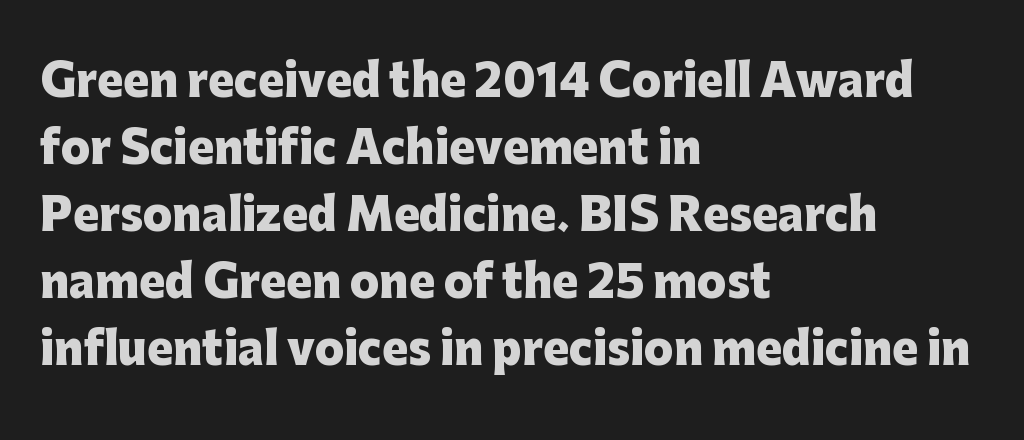
The string is rendered with underlining switched off. Serif or sans? Sans — the stroke terminals are bare. As a designer I'd log this as weight 700, bold. The font's upright variant was chosen for this text. The passage shown is typed in a proportional face where columns would drift.
